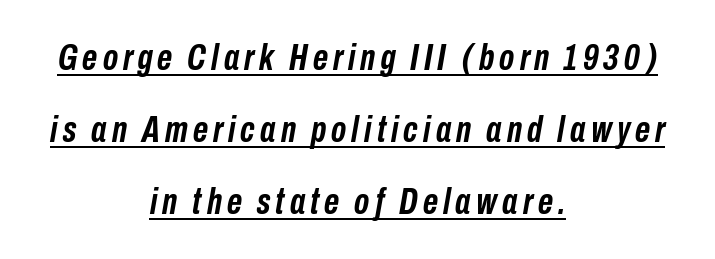
Q: Is the text bold? A: Yes.
Q: Is the text italic (slanted)? A: Yes, it leans right by about 10 degrees.
Q: Is the text underlined? A: Yes.
Q: How is the paragraph aligned? A: Centered.
Q: Is the spacing between lines tight, normal or loose? A: Loose.
Q: Width (condensed, normal, or wide)? A: Condensed.
Q: Stroke contrast? A: Low.
Q: x-height? A: Medium.
Q: Monospaced? A: No.
